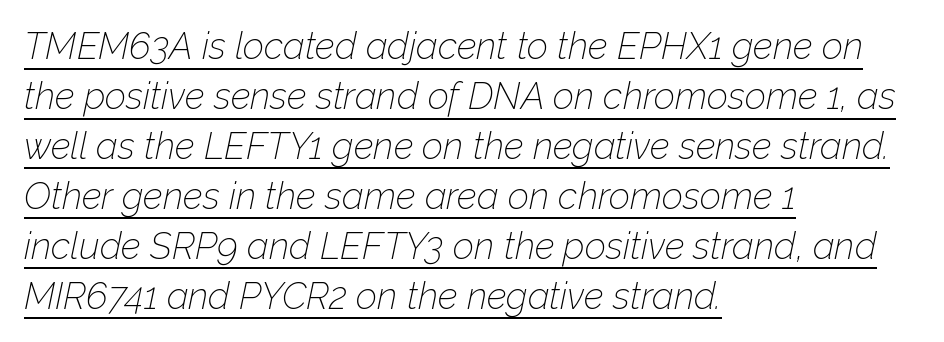
Q: Is the text bold? A: No.
Q: Is the text italic (slanted)? A: Yes, it leans right by about 12 degrees.
Q: Is the text underlined? A: Yes.
Q: How is the paragraph aligned? A: Left-aligned.
Q: Is the spacing between letters normal or unusually wide? A: Normal.
Q: Is the spacing between lines tight, normal or loose? A: Normal.
Q: Width (condensed, normal, or wide)? A: Normal.
Q: Stroke contrast? A: Low.
Q: x-height? A: Medium.
Q: Monospaced? A: No.
